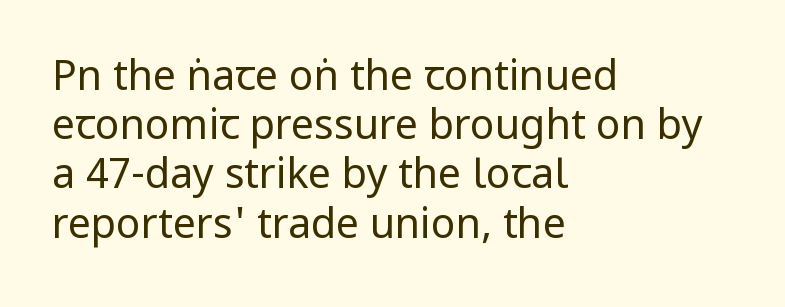
Q: Is the text bold? A: No.
Q: Is the text italic (slanted)? A: No, it is upright.
Q: Is the typeface a serif or a sans-serif typeface? A: Sans-serif.
Q: Is the text underlined? A: No.
Q: How is the paragraph aligned? A: Left-aligned.
Q: Is the spacing between letters normal or unusually wide? A: Normal.
Q: Width (condensed, normal, or wide)? A: Condensed.
Q: Stroke contrast? A: Low.
Q: x-height? A: Large.
Q: Monospaced? A: No.
